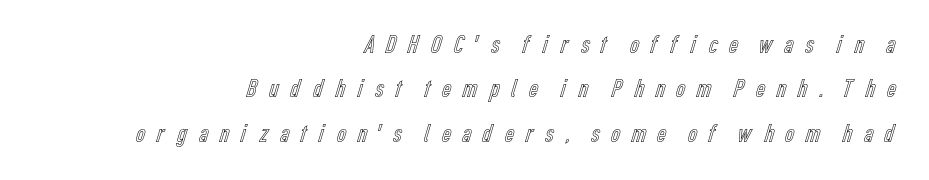
This rendering widens character spacing well past its baseline value. This rendering features lettering with no underline. Alignment: flush right.
